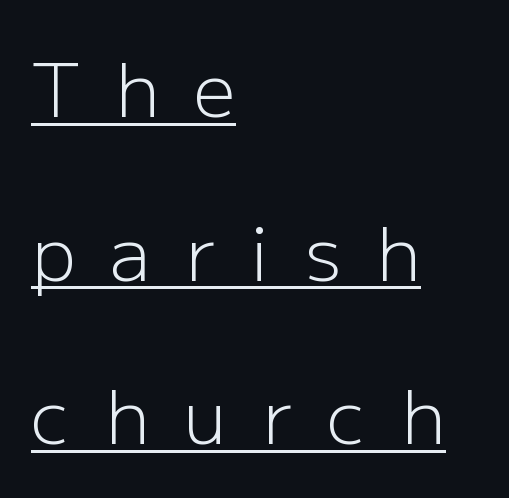
This sample has the flowing, uneven cadence of proportional lettering. If you drew a line through each stem, it would be perfectly vertical. The passage is arranged the way most books set body copy — flush left. The face used here is a sans, in the tradition of grotesques and geometrics. The words here are underlined.
